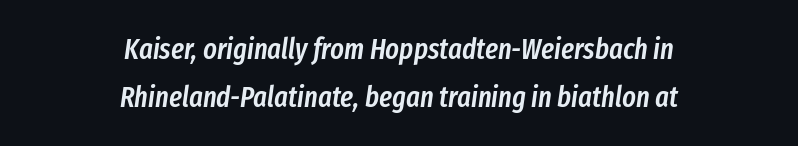
Q: Is the text bold? A: Semi-bold.
Q: Is the text italic (slanted)? A: Yes, it leans right by about 8 degrees.
Q: Is the text underlined? A: No.
Q: How is the paragraph aligned? A: Centered.
Q: Is the spacing between letters normal or unusually wide? A: Normal.
Q: Is the spacing between lines tight, normal or loose? A: Normal.
Q: Width (condensed, normal, or wide)? A: Condensed.
Q: Stroke contrast? A: Low.
Q: x-height? A: Medium.
Q: Monospaced? A: No.
